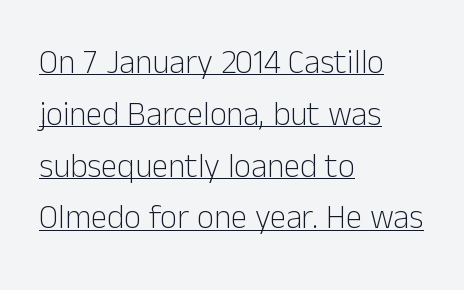
Character widths vary here, with narrow letters taking less room than wide ones. Does the copy run flush right? No — it runs flush left. Normally led — the rows are evenly, conventionally spaced. Honestly, the letter spacing is just normal — you wouldn't notice it. Italic: no, the glyphs are upright roman. These characters rest on top of a visible drawn line.
